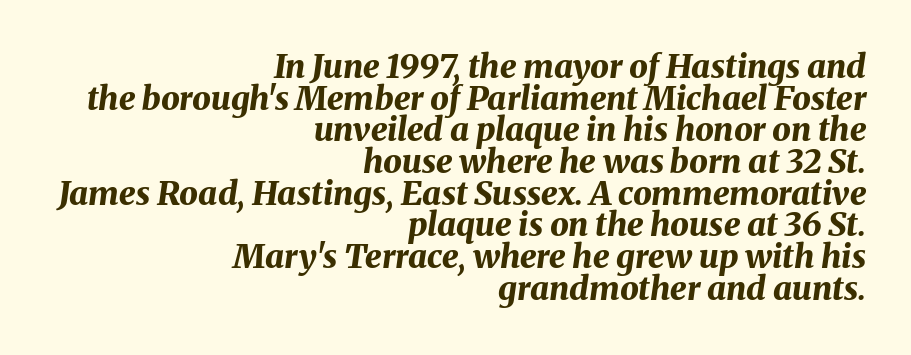
Q: Is the text bold? A: Yes.
Q: Is the text italic (slanted)? A: Yes, it leans right by about 8 degrees.
Q: Is the text underlined? A: No.
Q: How is the paragraph aligned? A: Right-aligned.
Q: Is the spacing between letters normal or unusually wide? A: Normal.
Q: Is the spacing between lines tight, normal or loose? A: Tight.
Q: Width (condensed, normal, or wide)? A: Normal.
Q: Stroke contrast? A: Medium.
Q: x-height? A: Medium.
Q: Monospaced? A: No.
